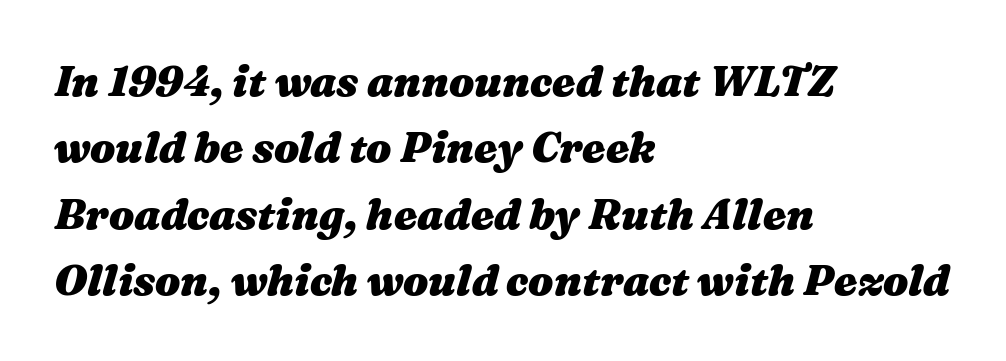
How would I describe the line gaps? Plain and ordinary. Every row of glyphs begins at an identical x-position on the left. A bare baseline throughout the passage. You could call the tracking neutral — neither tight nor loose.
